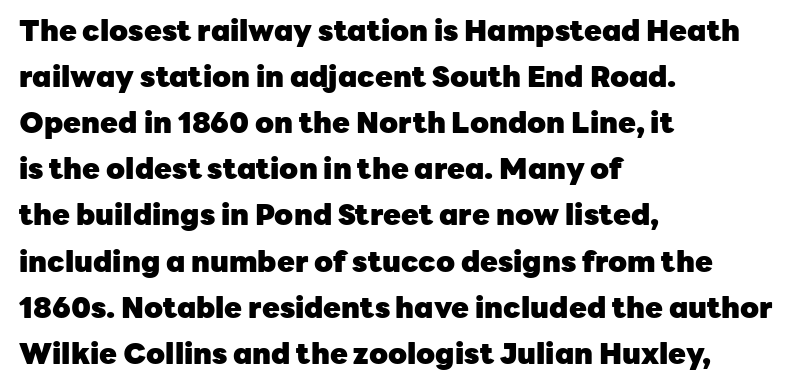
{"serif": "no", "italic": "no", "bold": "yes", "weight": "heavy", "width": "normal", "stroke_contrast": "low", "x_height": "medium", "monospaced": "no", "underline": "no", "align": "left", "line_spacing": "normal", "line_spacing_ratio": 1.59, "letter_spacing": "normal", "letter_spacing_em": 0.0, "glyph_px": 29}
